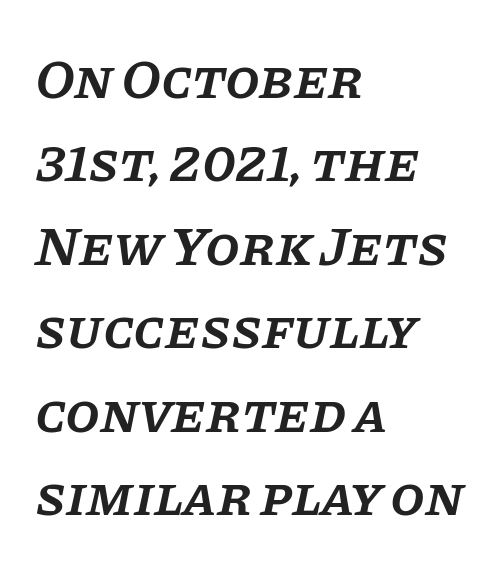
{"serif": "yes", "italic": "yes", "lean": "right", "slant_degrees": 11, "bold": "semi", "weight": "semibold", "width": "normal", "stroke_contrast": "low", "x_height": "large", "monospaced": "no", "underline": "no", "align": "left", "line_spacing": "normal", "line_spacing_ratio": 1.49, "letter_spacing": "normal", "letter_spacing_em": 0.0, "glyph_px": 56}
